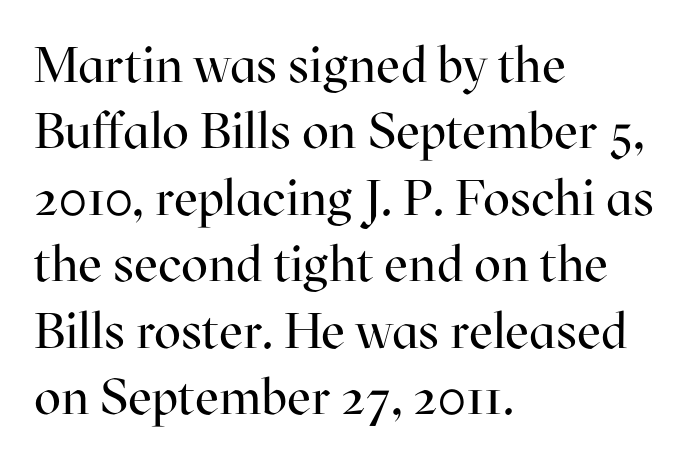
The image shows 50 px regular-weight serif type, upright; set left-aligned, normal line spacing (1.33x), normal letter spacing, not underlined; high stroke contrast and a medium x-height.
